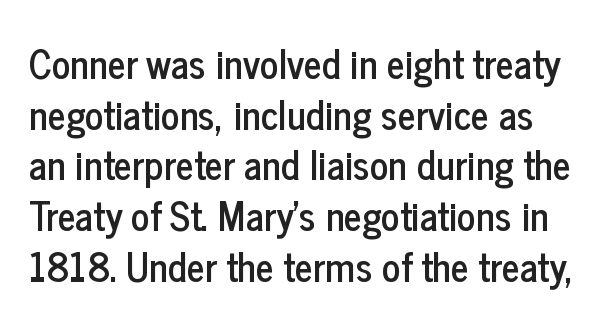
{"serif": "no", "italic": "no", "width": "condensed", "stroke_contrast": "low", "x_height": "medium", "monospaced": "no", "underline": "no", "line_spacing": "normal", "line_spacing_ratio": 1.3, "letter_spacing": "normal", "letter_spacing_em": 0.0, "glyph_px": 39}
